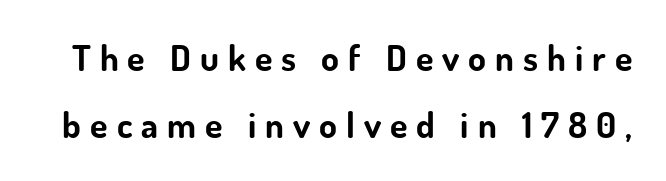
The image shows 36 px bold sans-serif type, upright; set line spacing 1.85x, unusually wide letter spacing (+0.25 em), not underlined; low stroke contrast and a small x-height.
